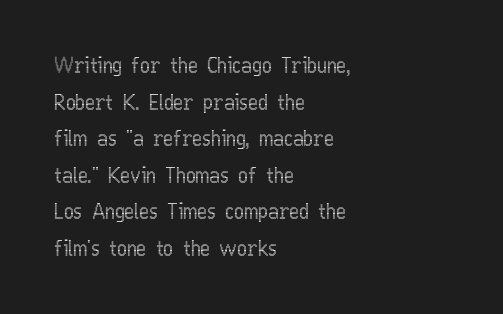
A typesetter would mark this as roman, not italic. Where is the straight margin? On the left. Short note: letters normally spaced. Clear beneath every line of the passage.
